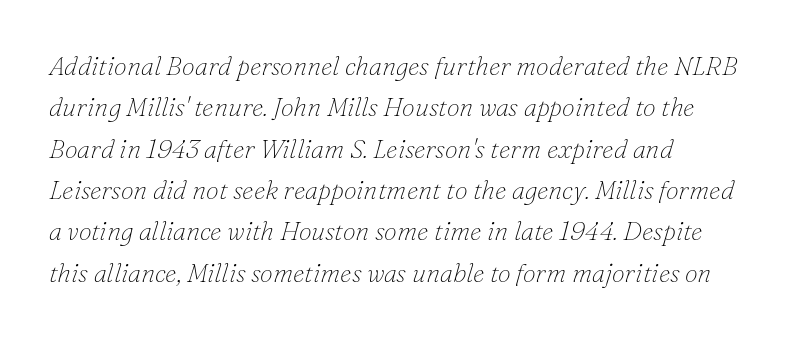
{"italic": "yes", "lean": "right", "slant_degrees": 16, "bold": "no", "underline": "no", "align": "left", "line_spacing": "normal", "line_spacing_ratio": 1.59, "letter_spacing": "normal", "letter_spacing_em": 0.0, "glyph_px": 26}
